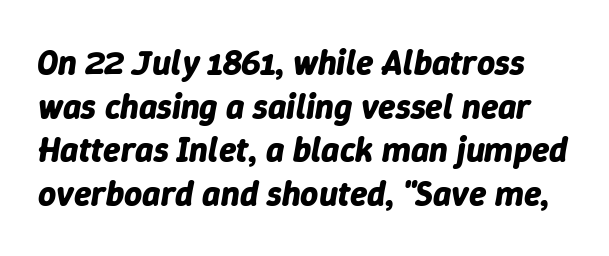
Looks like regular typesetting: each glyph gets only the width it needs. Observe the ordinary spacing: letters are neighbours, not strangers. The baseline area is clear. Tall strokes in this sample are angled rather than plumb.
